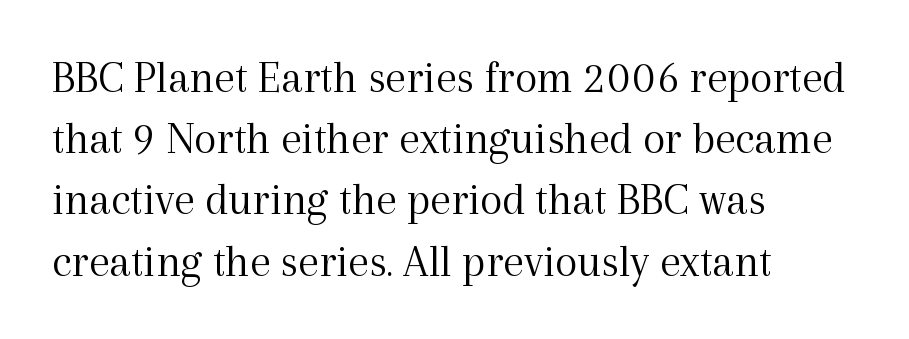
The image shows 46 px light serif type, upright; set left-aligned, normal line spacing (1.33x), normal letter spacing, not underlined; a medium x-height.
